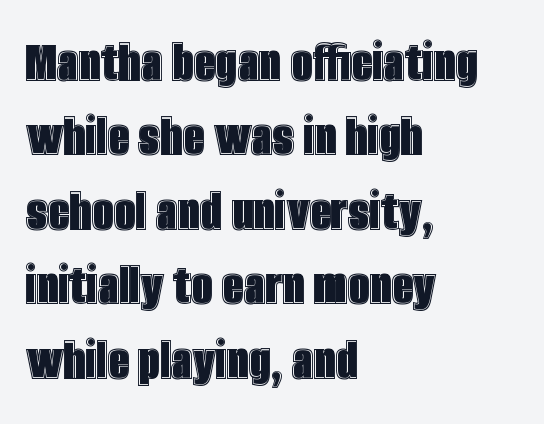
Q: Is the text italic (slanted)? A: No, it is upright.
Q: Is the text underlined? A: No.
Q: How is the paragraph aligned? A: Left-aligned.
Q: Is the spacing between letters normal or unusually wide? A: Normal.
Q: Width (condensed, normal, or wide)? A: Condensed.
Q: x-height? A: Large.
Q: Monospaced? A: No.
